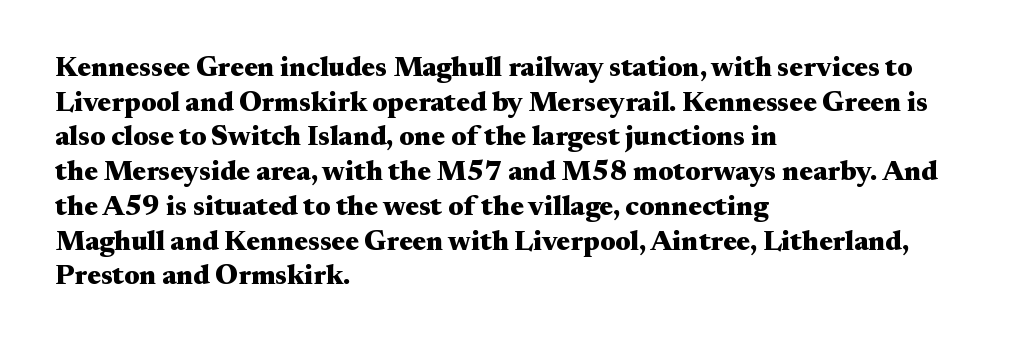
{"serif": "yes", "italic": "no", "bold": "yes", "weight": "heavy", "width": "wide", "stroke_contrast": "medium", "x_height": "small", "monospaced": "no", "underline": "no", "align": "left", "line_spacing_ratio": 1.24, "letter_spacing": "normal", "letter_spacing_em": 0.0, "glyph_px": 28}
